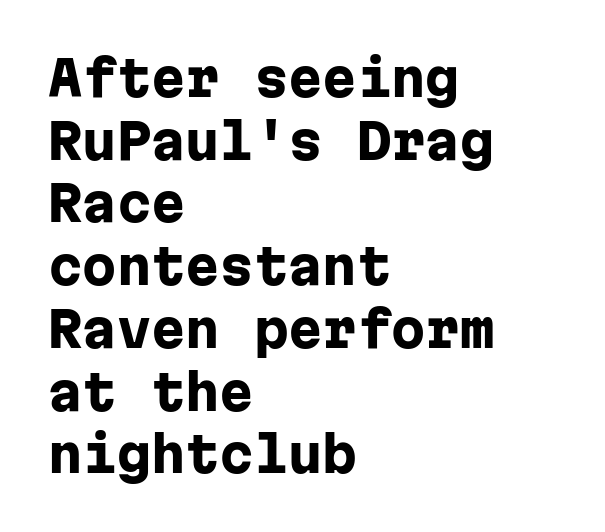
Q: Is the text bold? A: Yes.
Q: Is the text italic (slanted)? A: No, it is upright.
Q: Is the typeface a serif or a sans-serif typeface? A: Sans-serif.
Q: Is the text underlined? A: No.
Q: How is the paragraph aligned? A: Left-aligned.
Q: Is the spacing between letters normal or unusually wide? A: Normal.
Q: Is the spacing between lines tight, normal or loose? A: Normal.
Q: Width (condensed, normal, or wide)? A: Normal.
Q: Stroke contrast? A: Low.
Q: x-height? A: Medium.
Q: Monospaced? A: Yes.
